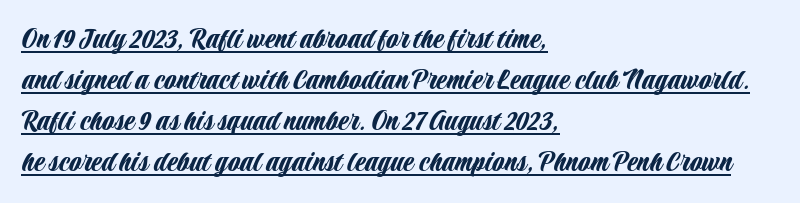
The image shows 31 px condensed sans-serif type; set left-aligned, normal line spacing (1.32x), normal letter spacing, underlined; low stroke contrast and a large x-height.
